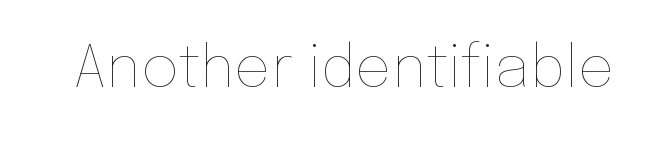
{"italic": "no", "bold": "no", "weight": "thin", "width": "normal", "stroke_contrast": "low", "x_height": "medium", "monospaced": "no", "underline": "no", "letter_spacing": "normal", "letter_spacing_em": 0.0, "glyph_px": 58}
